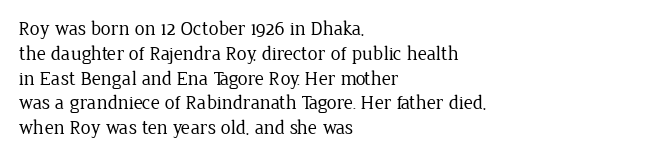
Q: Is the text bold? A: No.
Q: Is the text italic (slanted)? A: No, it is upright.
Q: Is the text underlined? A: No.
Q: How is the paragraph aligned? A: Left-aligned.
Q: Is the spacing between letters normal or unusually wide? A: Normal.
